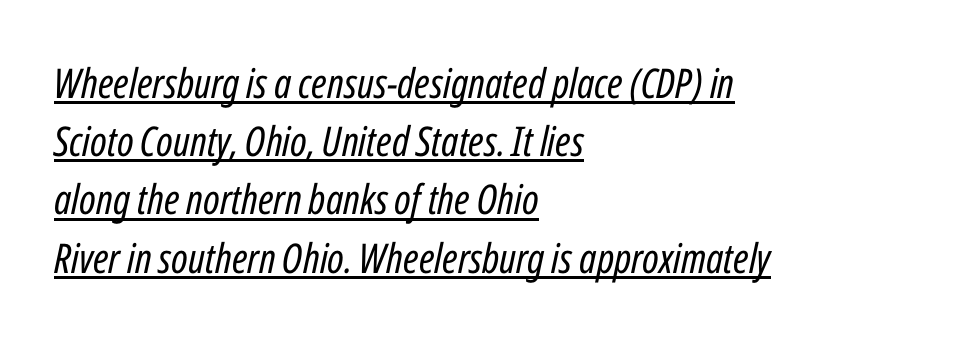
{"italic": "yes", "lean": "right", "slant_degrees": 12, "bold": "no", "weight": "regular", "width": "condensed", "stroke_contrast": "low", "x_height": "medium", "monospaced": "no", "underline": "yes", "align": "left", "line_spacing": "normal", "line_spacing_ratio": 1.42, "letter_spacing": "normal", "letter_spacing_em": 0.0, "glyph_px": 41}
